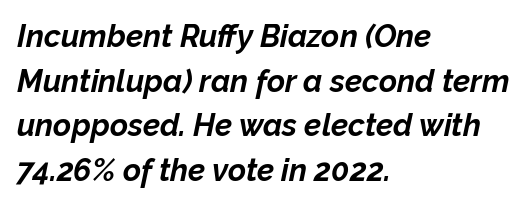
Honestly, there is no underline to notice here at all. Designer's note — italics engaged. Is this a fixed-width face? No — the glyphs have proportional, varying widths. Inter-character spacing is left at the font's built-in metrics. The ragged edge is on the right, which tells us the setting is flush left.
